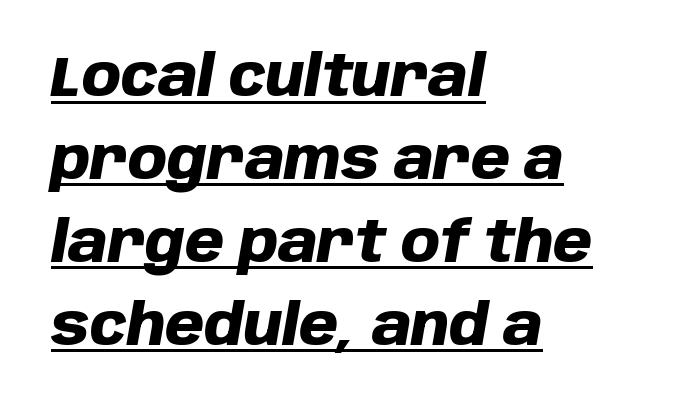
Each line of the rendering has a horizontal stroke beneath the glyphs. Caption: standard tracking, unaltered. The letters advance in unequal steps, a hallmark of proportional type. The letters are slanted; this is an italic face.
